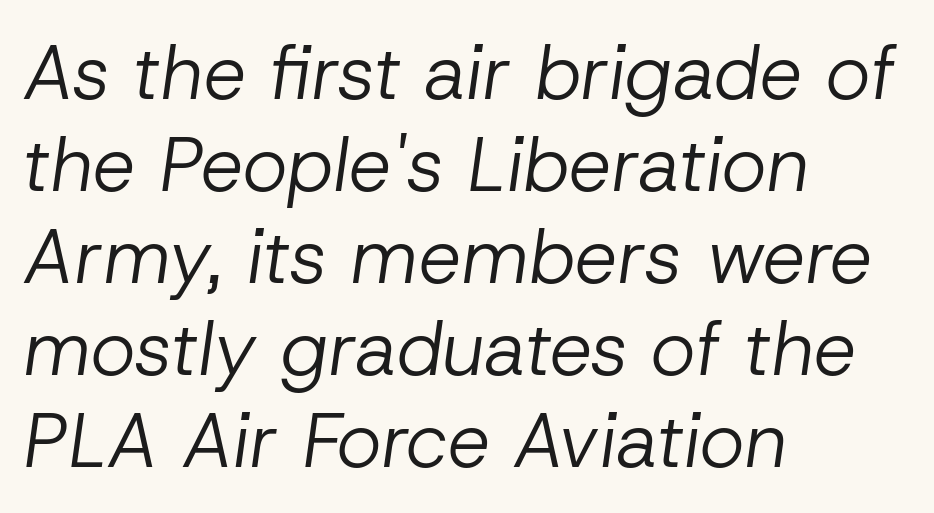
The image shows 76 px regular-weight type, italic (leaning right); set left-aligned, line spacing 1.21x, normal letter spacing, not underlined; low stroke contrast and a medium x-height.
